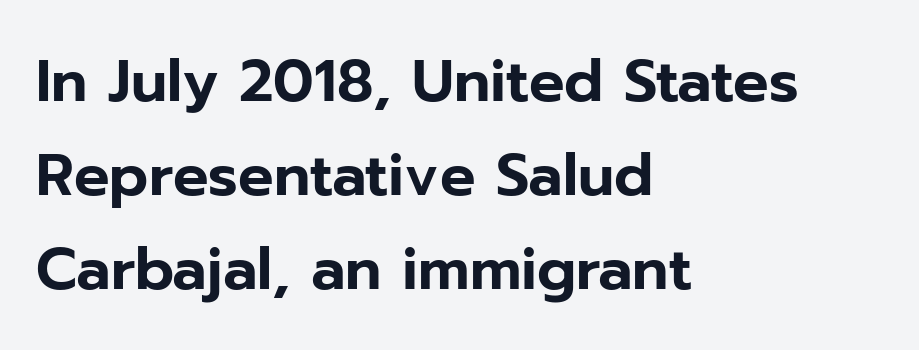
Q: Is the text italic (slanted)? A: No, it is upright.
Q: Is the typeface a serif or a sans-serif typeface? A: Sans-serif.
Q: Is the text underlined? A: No.
Q: How is the paragraph aligned? A: Left-aligned.
Q: Is the spacing between letters normal or unusually wide? A: Normal.
Q: Is the spacing between lines tight, normal or loose? A: Normal.
Q: Width (condensed, normal, or wide)? A: Normal.
Q: Stroke contrast? A: Low.
Q: x-height? A: Medium.
Q: Monospaced? A: No.
